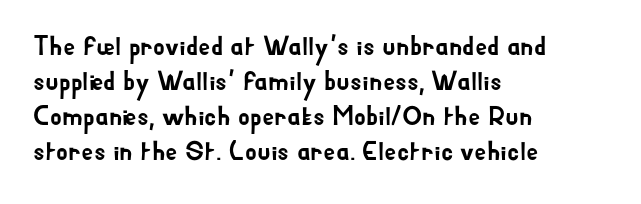
The image shows 27 px text type, upright; set left-aligned, normal line spacing (1.3x), normal letter spacing, not underlined.
